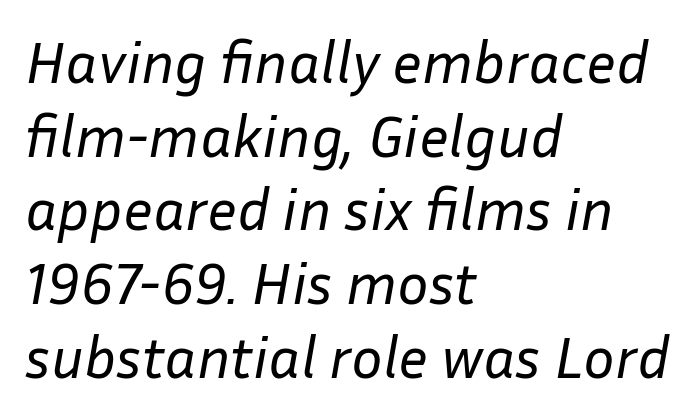
Q: Is the text bold? A: No.
Q: Is the text italic (slanted)? A: Yes, it leans right by about 10 degrees.
Q: Is the text underlined? A: No.
Q: How is the paragraph aligned? A: Left-aligned.
Q: Is the spacing between letters normal or unusually wide? A: Normal.
Q: Is the spacing between lines tight, normal or loose? A: Normal.
Q: Width (condensed, normal, or wide)? A: Normal.
Q: Stroke contrast? A: Low.
Q: x-height? A: Medium.
Q: Monospaced? A: No.
